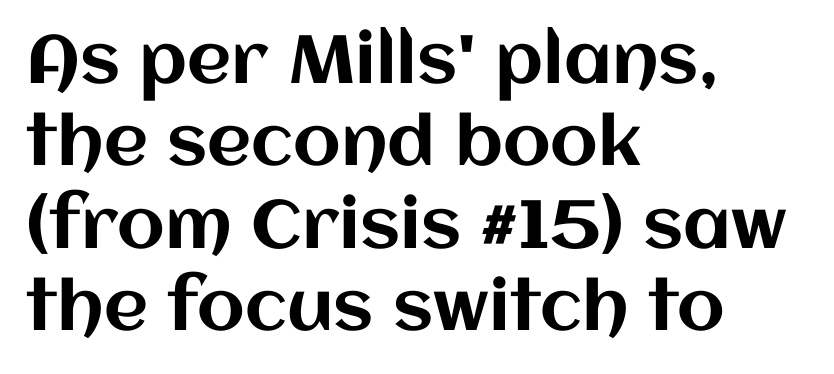
The image shows 68 px text type, upright; set left-aligned, line spacing 1.21x, normal letter spacing, not underlined; medium stroke contrast and a large x-height.
